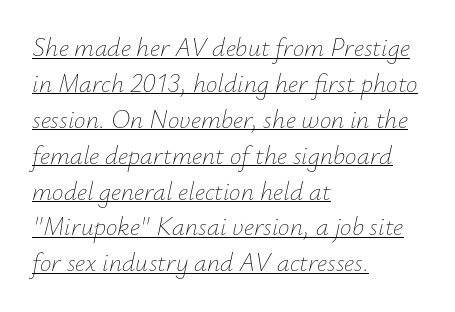
Looking at the ascenders, they clearly lean. Rows of type keep a routine distance in the vertical direction. This is not heavy type; no bold has been used. This is underlined copy, the kind a proofreader might mark for attention. The tracking reads as untouched default to a designer's eye. In CSS terms this would be text-align: left.
